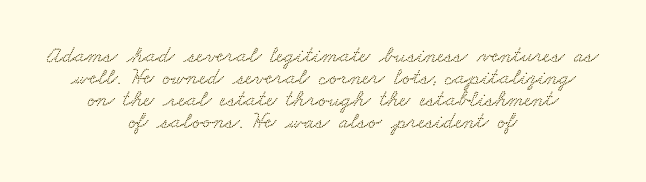
Q: Is the text underlined? A: No.
Q: How is the paragraph aligned? A: Centered.
Q: Is the spacing between letters normal or unusually wide? A: Normal.
Q: Is the spacing between lines tight, normal or loose? A: Tight.
